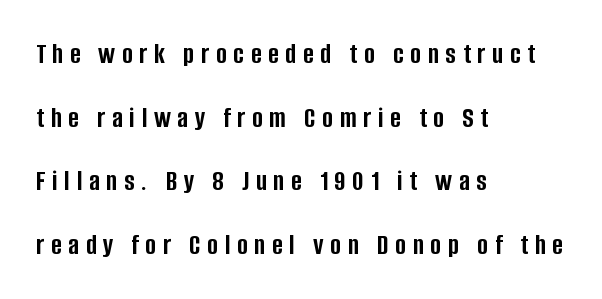
Strokes here are thick enough to call this a true bold. Looks like regular typesetting: each glyph gets only the width it needs. The leading is generous, giving the passage an open texture. The paragraph shown leans on its left margin. Honestly, there is no underline to notice here at all. How are the letters spaced? Widely, with obvious added tracking.
